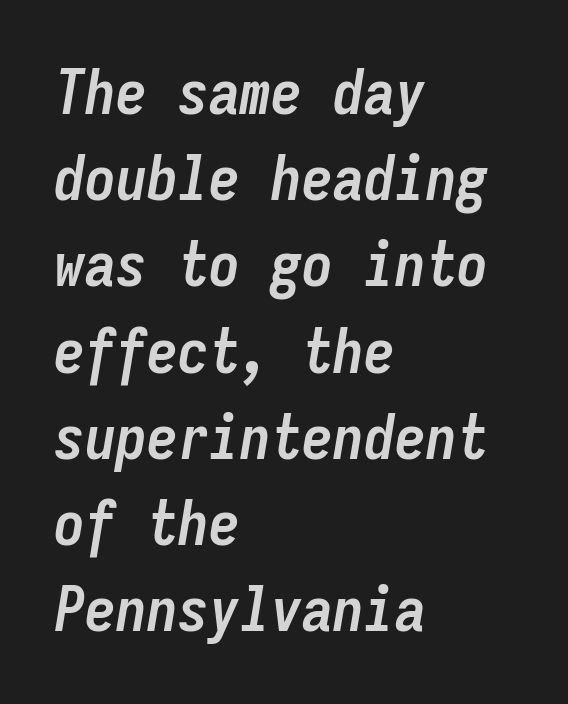
Clear beneath every line of the passage. Left-aligned paragraph, ragged on the right. The block of text has a typical density, with ordinary space between rows. In terms of posture, this sample is oblique. The rendering uses typewriter-style spacing with identical character cells.
